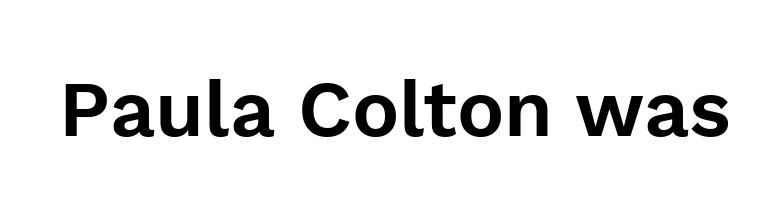
The image shows 79 px sans-serif type, upright; set normal letter spacing, not underlined; a medium x-height.
